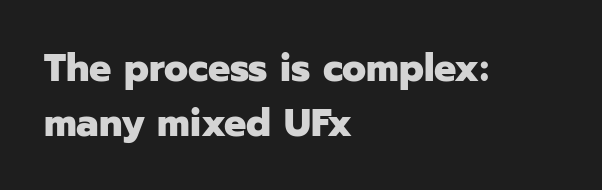
{"serif": "no", "italic": "no", "bold": "yes", "weight": "heavy", "width": "normal", "stroke_contrast": "low", "x_height": "medium", "monospaced": "no", "underline": "no", "align": "left", "line_spacing": "normal", "line_spacing_ratio": 1.4, "letter_spacing": "normal", "letter_spacing_em": 0.0, "glyph_px": 39}
